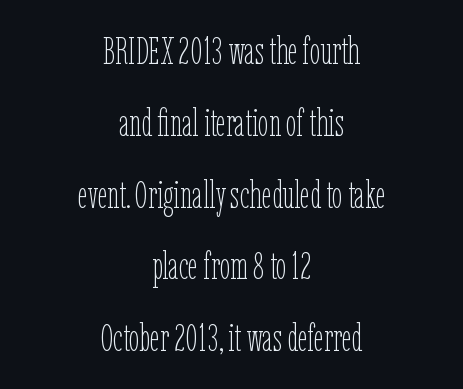
Q: Is the text bold? A: No.
Q: Is the text italic (slanted)? A: No, it is upright.
Q: Is the text underlined? A: No.
Q: How is the paragraph aligned? A: Centered.
Q: Is the spacing between letters normal or unusually wide? A: Normal.
Q: Width (condensed, normal, or wide)? A: Condensed.
Q: Stroke contrast? A: Low.
Q: x-height? A: Medium.
Q: Monospaced? A: No.
